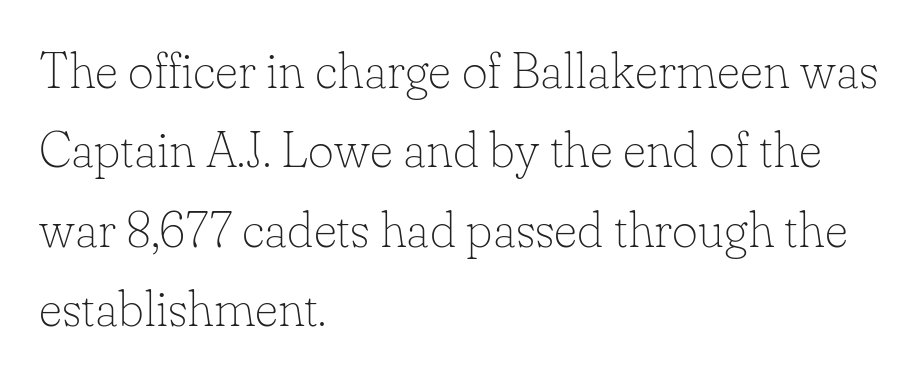
Q: Is the text bold? A: No.
Q: Is the text italic (slanted)? A: No, it is upright.
Q: Is the typeface a serif or a sans-serif typeface? A: Serif.
Q: Is the text underlined? A: No.
Q: How is the paragraph aligned? A: Left-aligned.
Q: Is the spacing between letters normal or unusually wide? A: Normal.
Q: Is the spacing between lines tight, normal or loose? A: Normal.
Q: Width (condensed, normal, or wide)? A: Normal.
Q: Stroke contrast? A: Low.
Q: x-height? A: Small.
Q: Monospaced? A: No.
